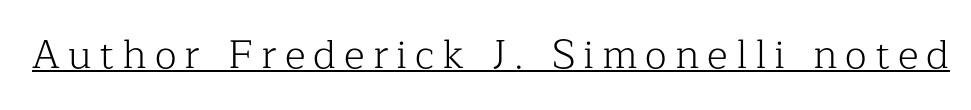
Notice how a bar underscores the lettering throughout. Compared with typical body copy, the letter spacing here is much looser. Letterform terminals end in serifs throughout the passage. Weight: not bold — regular or lighter.
